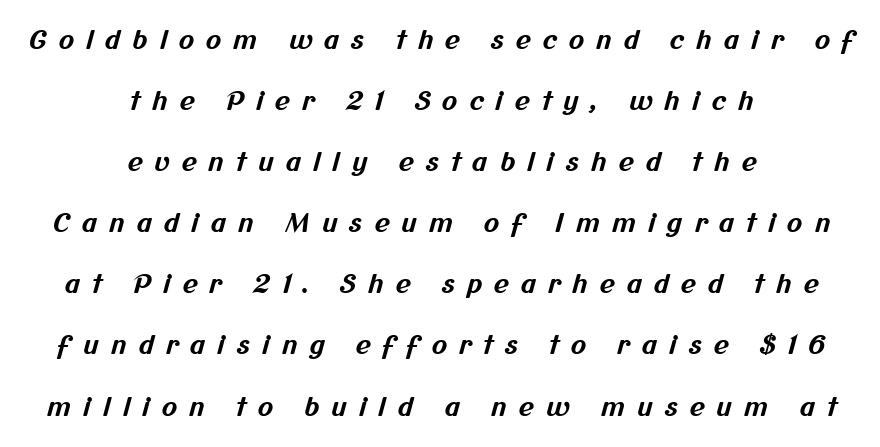
What stands out about the letter spacing? Its width — letters are far apart. On the weight axis this lands at bold, roughly 700. Notice how the passage keeps no hard edge, just a central spine. Decoration check: the copy has no underline.
